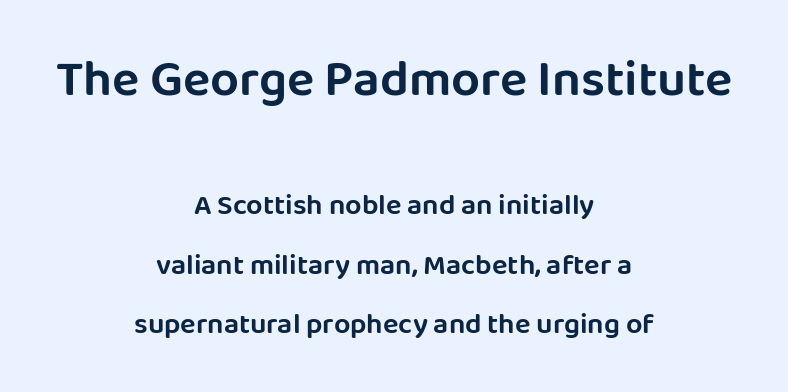
Ordinary non-slanted type is in use. Baseline-to-baseline distance is far greater than the letter height. Quick note: underline off. A student would call this center alignment; a typographer would say set centered. Visually, the top section dominates because its glyphs are scaled up. No extra tracking has been applied to these lines.
